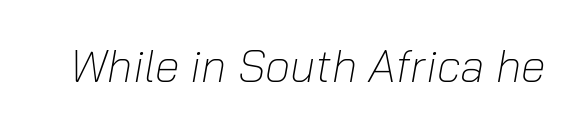
No word sits above an underline. Stem width sits at or under what a default text font uses. Rendered with sloped, italic letterforms. This rendering leaves character spacing at its baseline value. Varying glyph widths throughout — classic text-font behaviour.
